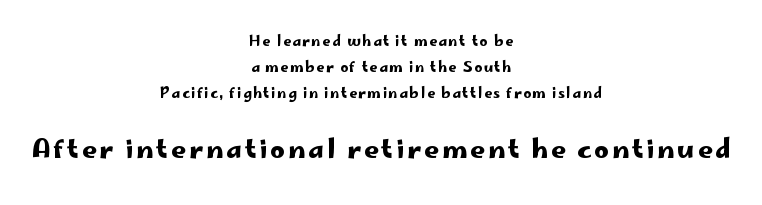
Q: Is the text italic (slanted)? A: No, it is upright.
Q: Is the text underlined? A: No.
Q: How is the paragraph aligned? A: Centered.
Q: Which block of text is set in a larger size, the first (top) or the second (bottom)? A: The second (bottom) one.
